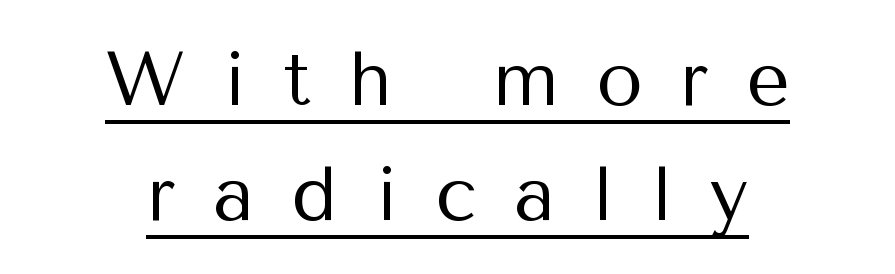
The block of text has a typical density, with ordinary space between rows. These lines were composed using upright roman letters. Stroke terminals: plain, sans-serif. Note the varied advance widths — an 'i' is clearly narrower than an 'm'. The typesetting does not lean heavy: it is not bold.
